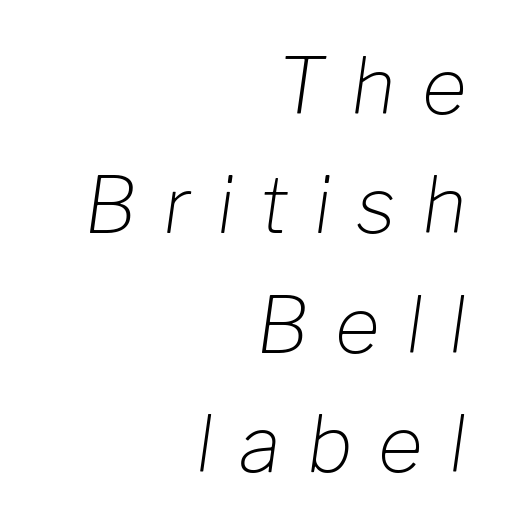
The image shows 77 px light type, italic (leaning right); set right-aligned, normal line spacing (1.55x), unusually wide letter spacing (+0.34 em), not underlined; low stroke contrast and a medium x-height.
